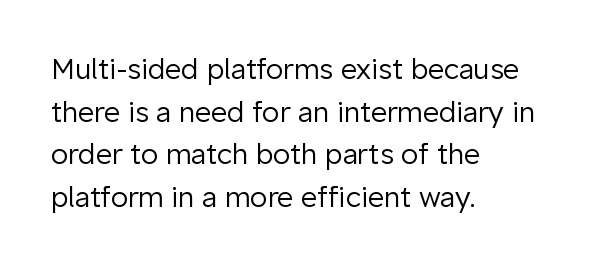
Q: Is the text bold? A: No.
Q: Is the text italic (slanted)? A: No, it is upright.
Q: Is the typeface a serif or a sans-serif typeface? A: Sans-serif.
Q: Is the text underlined? A: No.
Q: How is the paragraph aligned? A: Left-aligned.
Q: Is the spacing between letters normal or unusually wide? A: Normal.
Q: Is the spacing between lines tight, normal or loose? A: Normal.
Q: Width (condensed, normal, or wide)? A: Normal.
Q: Stroke contrast? A: Low.
Q: x-height? A: Medium.
Q: Monospaced? A: No.
